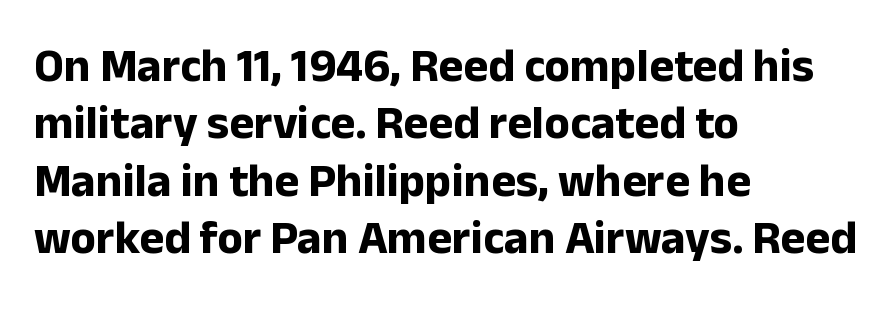
The image shows 47 px bold sans-serif type, upright; set left-aligned, line spacing 1.22x, normal letter spacing, not underlined; low stroke contrast and a medium x-height.
